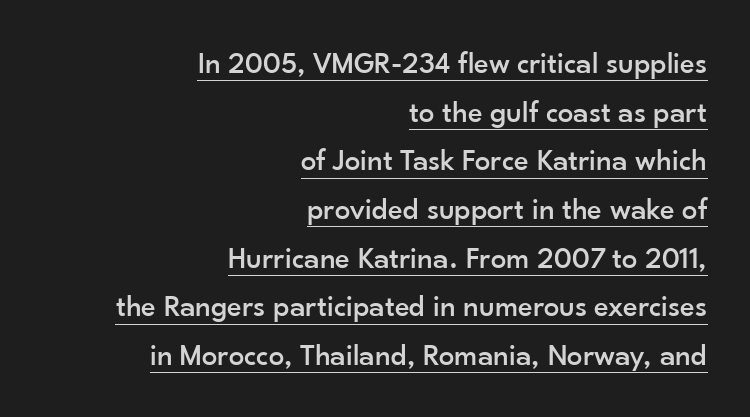
Each new line begins a customary step beneath the previous one. Nothing unusual about the tracking: characters are spaced as the font intends. Does the type have serifs? No, each stem ends abruptly. Proportional: the letters do not fall into vertical columns. Every stem runs plumb, perpendicular to the baseline. Reading down the block, your eye finds every line finishing at a fixed right position.
